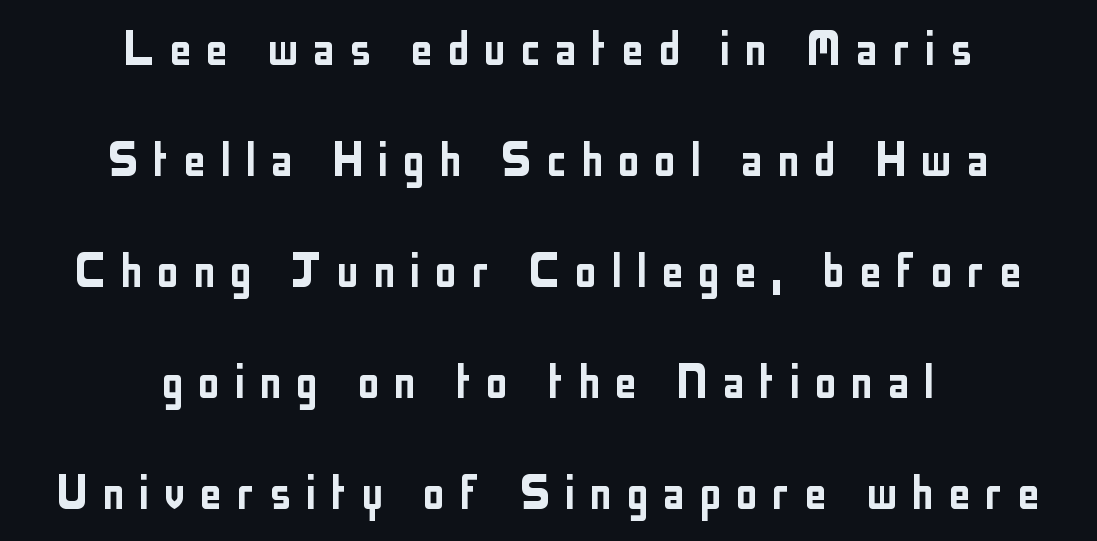
The image shows 56 px condensed sans-serif type, upright; set centered, loose line spacing (1.98x), unusually wide letter spacing (+0.25 em), not underlined; low stroke contrast and a medium x-height.
